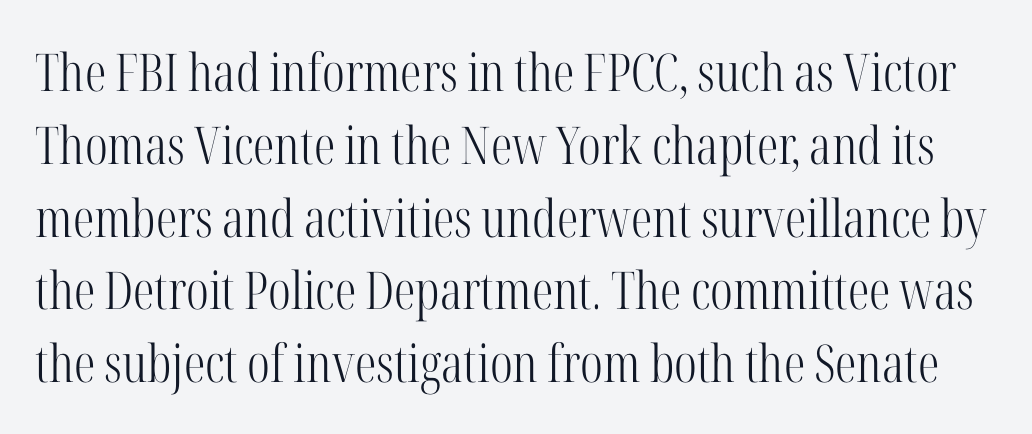
Q: Is the text bold? A: No.
Q: Is the text italic (slanted)? A: No, it is upright.
Q: Is the typeface a serif or a sans-serif typeface? A: Serif.
Q: Is the text underlined? A: No.
Q: Is the spacing between letters normal or unusually wide? A: Normal.
Q: Is the spacing between lines tight, normal or loose? A: Normal.
Q: Width (condensed, normal, or wide)? A: Condensed.
Q: Stroke contrast? A: High.
Q: x-height? A: Medium.
Q: Monospaced? A: No.
